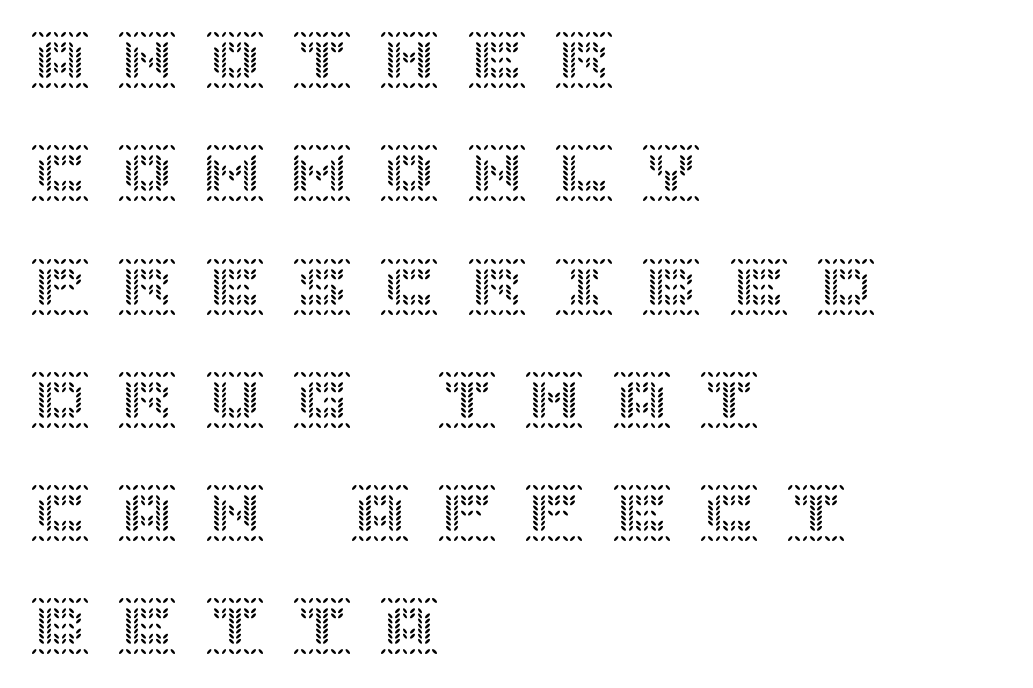
Q: Is the text italic (slanted)? A: No, it is upright.
Q: Is the text underlined? A: No.
Q: How is the paragraph aligned? A: Left-aligned.
Q: Is the spacing between letters normal or unusually wide? A: Unusually wide.
Q: Is the spacing between lines tight, normal or loose? A: Loose.
Q: Width (condensed, normal, or wide)? A: Normal.
Q: x-height? A: Large.
